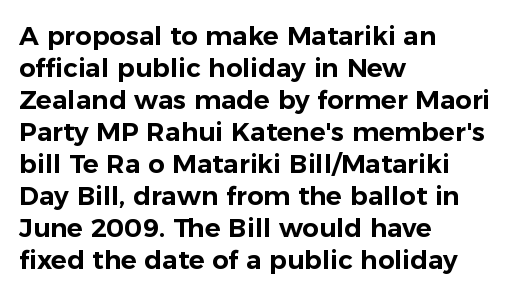
{"italic": "no", "underline": "no", "align": "left", "line_spacing_ratio": 1.23, "letter_spacing": "normal", "letter_spacing_em": 0.0, "glyph_px": 26}
